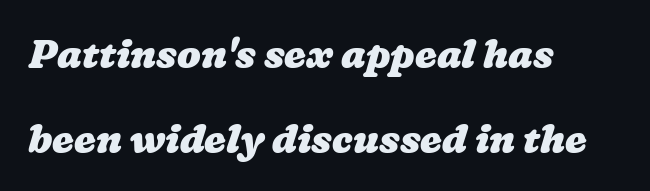
The image shows 39 px heavy, wide type; set left-aligned, loose line spacing (2.18x), normal letter spacing, not underlined; low stroke contrast and a medium x-height.
